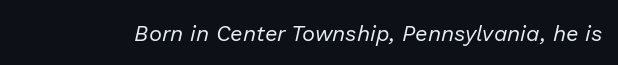
The image shows 22 px text type, italic (leaning right); set normal letter spacing, not underlined.
